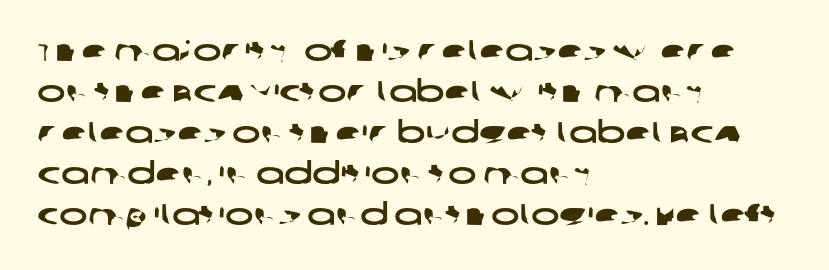
Vertical spacing — default. Notice how the passage keeps a crisp vertical edge on the left only. Each letter's strokes conclude bluntly, with no projecting serifs. Character widths vary here, with narrow letters taking less room than wide ones. The gap between lines stays unmarked. How are the letters spaced? Ordinarily, with no added tracking.
